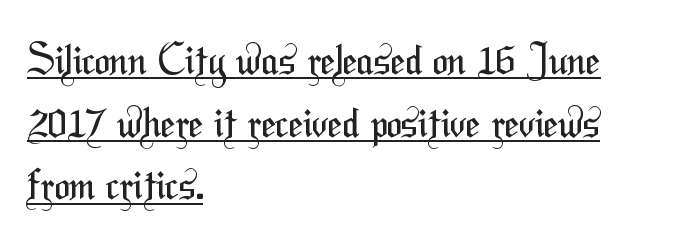
{"serif": "no", "bold": "no", "weight": "regular", "width": "condensed", "stroke_contrast": "medium", "x_height": "medium", "monospaced": "no", "underline": "yes", "align": "left", "line_spacing": "normal", "line_spacing_ratio": 1.53, "letter_spacing": "normal", "letter_spacing_em": 0.0, "glyph_px": 41}
